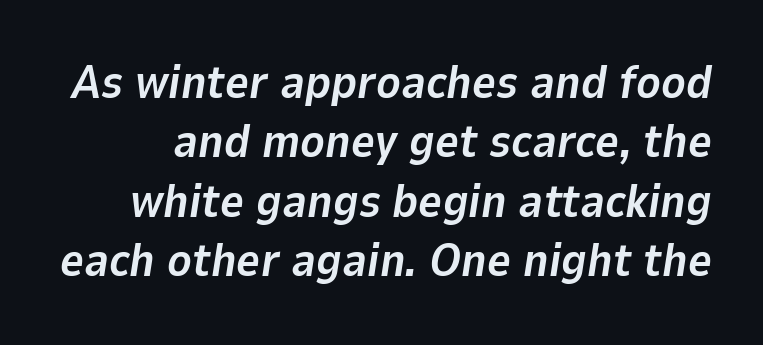
Strokes here are thick enough to call this a true bold. The face used here has a pronounced slope to its letters. One glance says typical: line gaps are just what's usual. The letters advance in unequal steps, a hallmark of proportional type. Letter spacing: default. Nobody drew a line under any word here.
